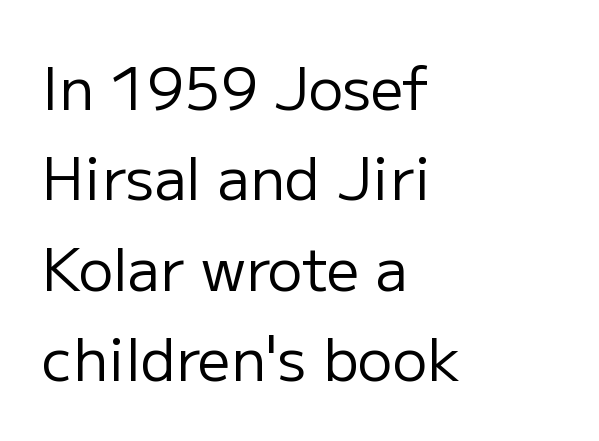
This rendering employs a face without finishing strokes, i.e., a sans-serif. The text block is weighted toward the left margin, trailing off unevenly rightward. Think standard paragraph weight, or any step lighter than that. Whoever set this chose a conventional vertical rhythm.
